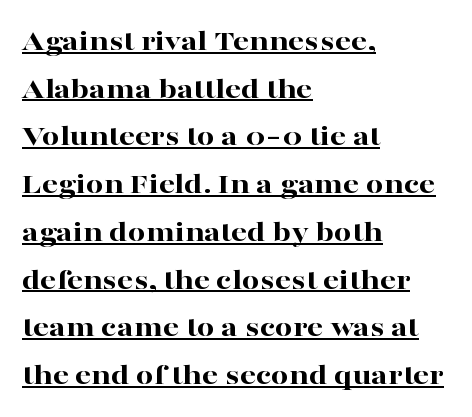
Q: Is the text bold? A: Yes.
Q: Is the text italic (slanted)? A: No, it is upright.
Q: Is the typeface a serif or a sans-serif typeface? A: Serif.
Q: Is the text underlined? A: Yes.
Q: How is the paragraph aligned? A: Left-aligned.
Q: Is the spacing between letters normal or unusually wide? A: Normal.
Q: Is the spacing between lines tight, normal or loose? A: Normal.
Q: Width (condensed, normal, or wide)? A: Wide.
Q: Stroke contrast? A: High.
Q: x-height? A: Medium.
Q: Monospaced? A: No.
